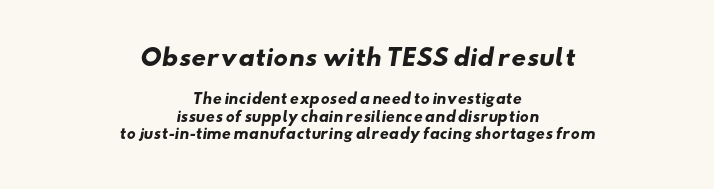
Caption: upper text group enlarged, lower text group reduced. Students, this is bold: see how much ink each stroke carries. The setting favours the middle, as headings and verse often do. Quick note: underline off. Nothing unusual about the tracking: characters are spaced as the font intends.
